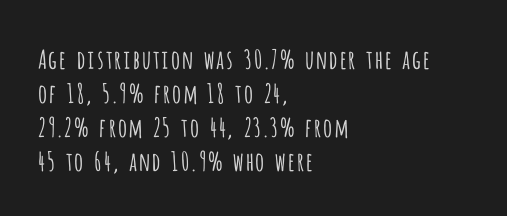
Q: Is the text bold? A: No.
Q: Is the text italic (slanted)? A: No, it is upright.
Q: Is the text underlined? A: No.
Q: How is the paragraph aligned? A: Left-aligned.
Q: Is the spacing between letters normal or unusually wide? A: Normal.
Q: Is the spacing between lines tight, normal or loose? A: Normal.
